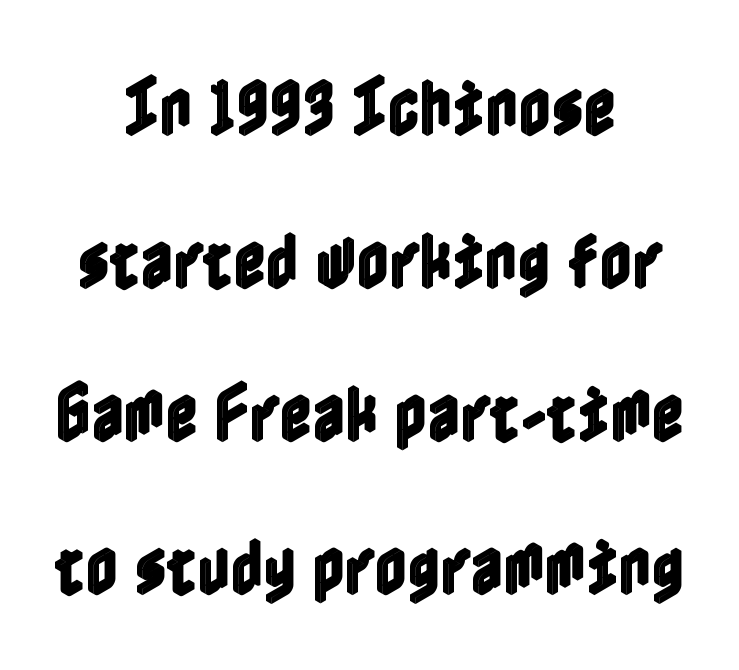
The image shows 63 px condensed type, upright; set centered, loose line spacing (2.43x), normal letter spacing, not underlined; a medium x-height.
